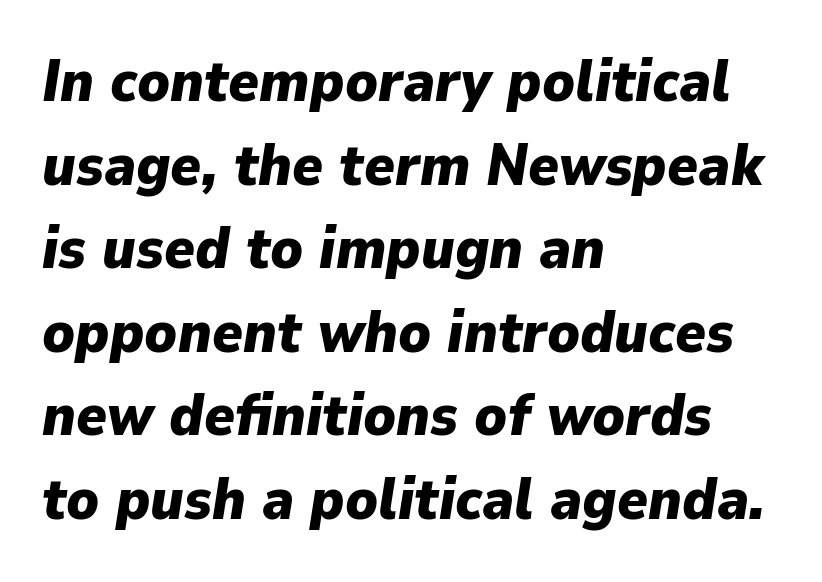
The image shows 58 px heavy type, italic (leaning right); set left-aligned, normal line spacing (1.44x), normal letter spacing, not underlined; low stroke contrast and a medium x-height.
